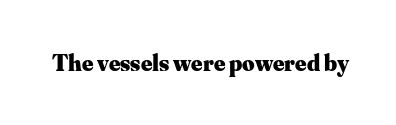
{"italic": "no", "bold": "yes", "underline": "no", "letter_spacing": "normal", "letter_spacing_em": 0.0, "glyph_px": 24}
